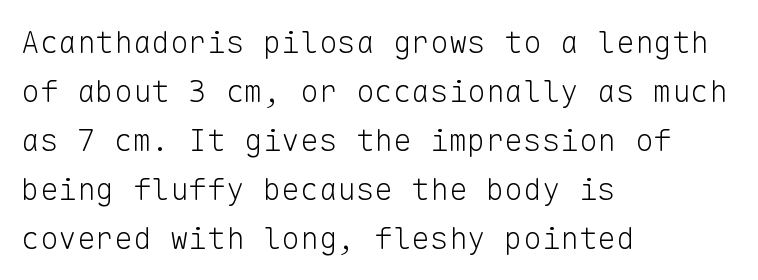
The image shows 31 px light sans-serif type, upright, monospaced; set left-aligned, normal line spacing (1.58x), normal letter spacing, not underlined; low stroke contrast and a medium x-height.
